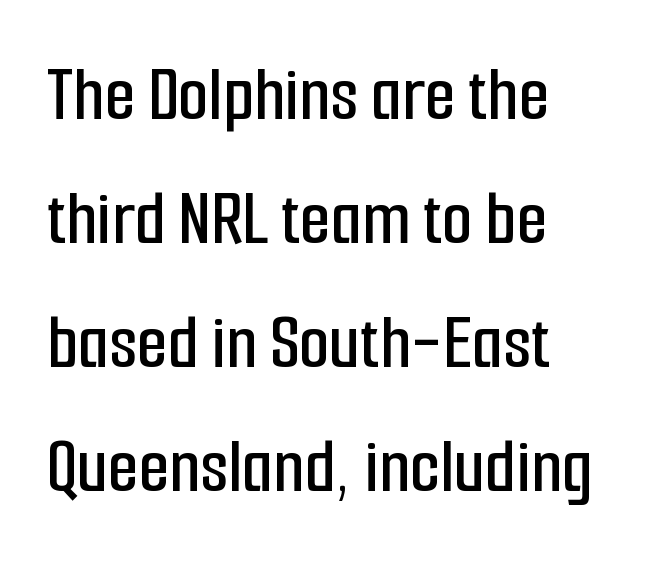
Q: Is the text italic (slanted)? A: No, it is upright.
Q: Is the typeface a serif or a sans-serif typeface? A: Sans-serif.
Q: Is the text underlined? A: No.
Q: How is the paragraph aligned? A: Left-aligned.
Q: Is the spacing between letters normal or unusually wide? A: Normal.
Q: Is the spacing between lines tight, normal or loose? A: Normal.
Q: Width (condensed, normal, or wide)? A: Condensed.
Q: Stroke contrast? A: Low.
Q: x-height? A: Medium.
Q: Monospaced? A: No.
